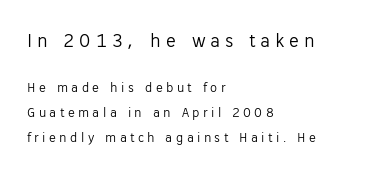
The image shows 20 px text type, upright; set left-aligned, line spacing 1.77x, unusually wide letter spacing (+0.24 em), not underlined; the first (top) block is 1.43x larger.
